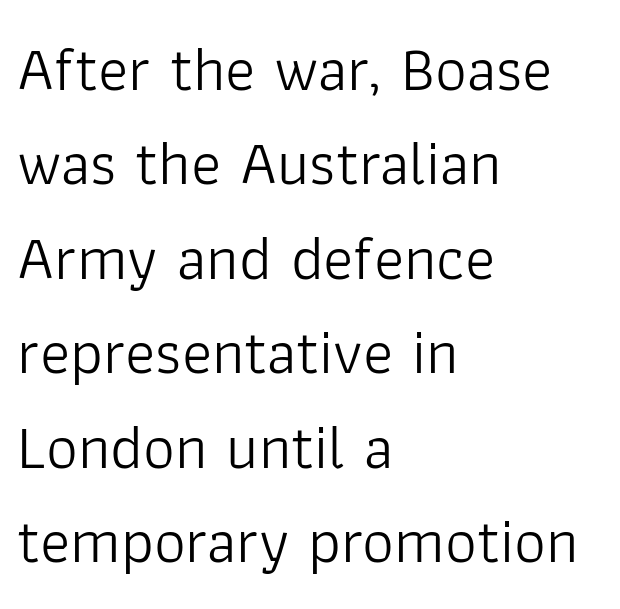
Q: Is the text bold? A: No.
Q: Is the text italic (slanted)? A: No, it is upright.
Q: Is the typeface a serif or a sans-serif typeface? A: Sans-serif.
Q: Is the text underlined? A: No.
Q: How is the paragraph aligned? A: Left-aligned.
Q: Is the spacing between letters normal or unusually wide? A: Normal.
Q: Is the spacing between lines tight, normal or loose? A: Normal.
Q: Width (condensed, normal, or wide)? A: Normal.
Q: Stroke contrast? A: Low.
Q: x-height? A: Medium.
Q: Monospaced? A: No.
